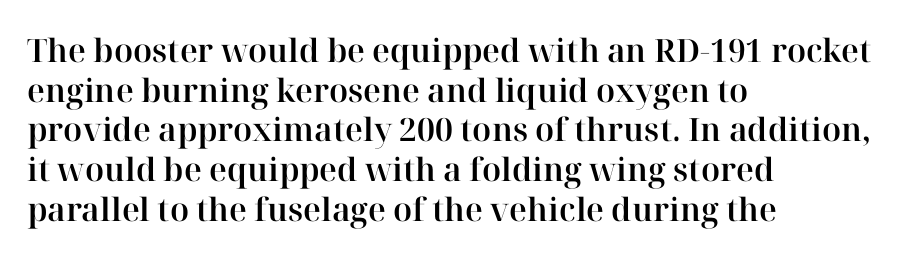
The image shows 32 px serif type, upright; set left-aligned, line spacing 1.24x, normal letter spacing, not underlined; high stroke contrast and a medium x-height.
